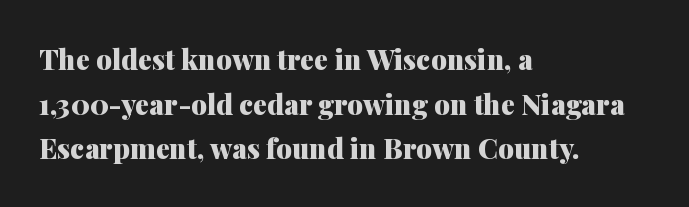
{"serif": "yes", "italic": "no", "bold": "yes", "weight": "heavy", "width": "normal", "stroke_contrast": "medium", "x_height": "medium", "monospaced": "no", "underline": "no", "align": "left", "line_spacing": "normal", "line_spacing_ratio": 1.59, "letter_spacing": "normal", "letter_spacing_em": 0.0, "glyph_px": 28}
